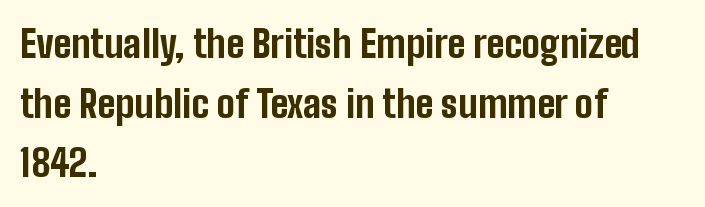
{"serif": "no", "italic": "no", "bold": "yes", "weight": "bold", "width": "condensed", "stroke_contrast": "low", "x_height": "medium", "monospaced": "no", "underline": "no", "align": "left", "line_spacing": "normal", "line_spacing_ratio": 1.57, "letter_spacing": "normal", "letter_spacing_em": 0.0, "glyph_px": 38}
